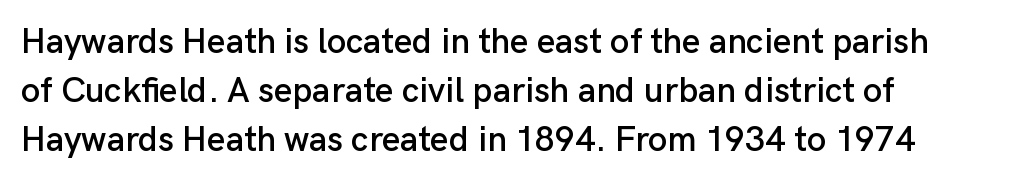
The image shows 35 px sans-serif type, upright; set left-aligned, normal line spacing (1.4x), normal letter spacing, not underlined; low stroke contrast and a medium x-height.
